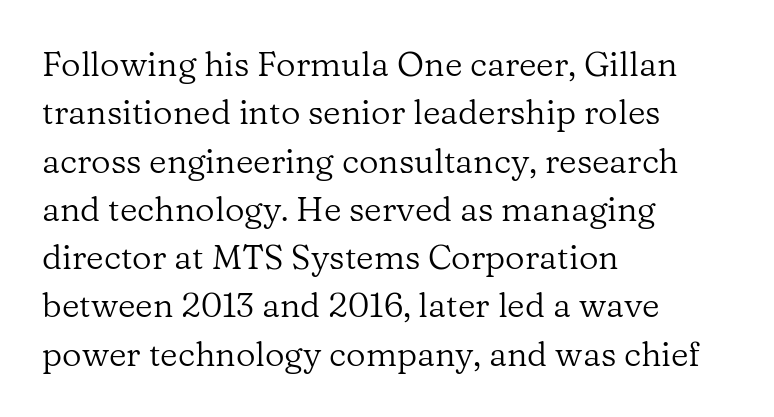
Q: Is the text bold? A: No.
Q: Is the text italic (slanted)? A: No, it is upright.
Q: Is the typeface a serif or a sans-serif typeface? A: Serif.
Q: Is the text underlined? A: No.
Q: How is the paragraph aligned? A: Left-aligned.
Q: Is the spacing between letters normal or unusually wide? A: Normal.
Q: Is the spacing between lines tight, normal or loose? A: Normal.
Q: Width (condensed, normal, or wide)? A: Normal.
Q: Stroke contrast? A: Low.
Q: x-height? A: Medium.
Q: Monospaced? A: No.
